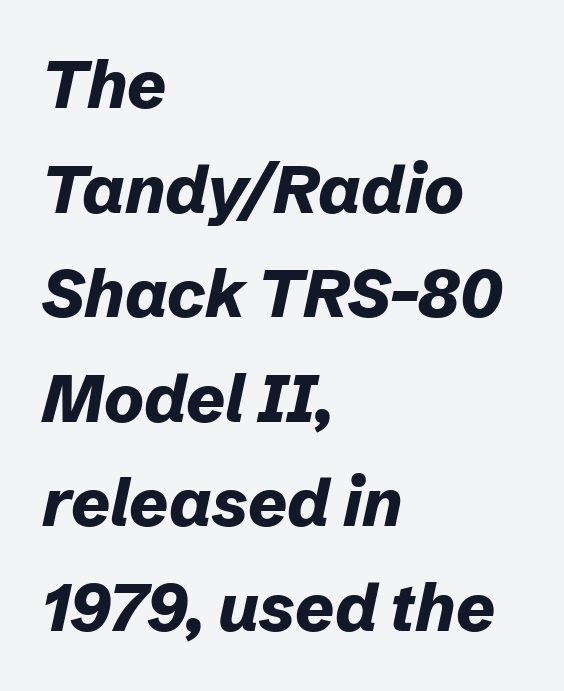
{"italic": "yes", "lean": "right", "slant_degrees": 12, "bold": "yes", "weight": "bold", "width": "normal", "stroke_contrast": "low", "x_height": "medium", "monospaced": "no", "underline": "no", "align": "left", "line_spacing": "normal", "line_spacing_ratio": 1.56, "letter_spacing": "normal", "letter_spacing_em": 0.0, "glyph_px": 67}
